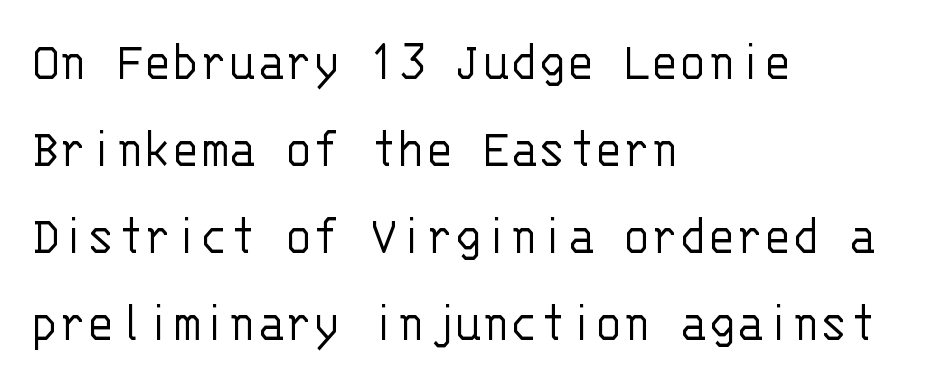
The image shows 58 px light sans-serif type, upright, monospaced; set left-aligned, normal line spacing (1.5x), normal letter spacing, not underlined; low stroke contrast and a large x-height.
